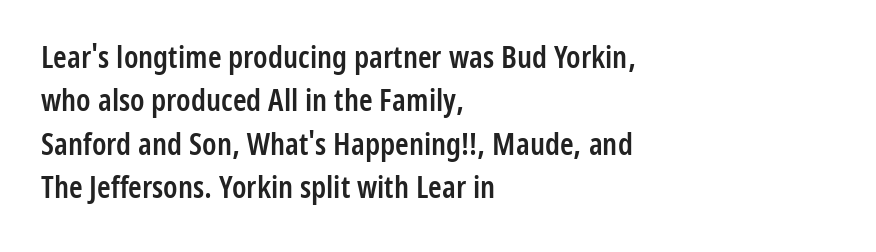
Nothing unusual about the tracking: characters are spaced as the font intends. Regarding serifs, this sample does without them. The area under the type is left untouched. Nope, not italic — everything's standing straight. What weight is shown? A semibold, between regular and bold.
